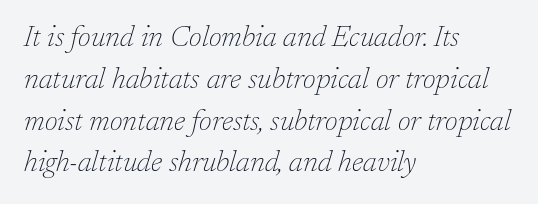
Q: Is the text bold? A: No.
Q: Is the text italic (slanted)? A: Yes, it leans right by about 17 degrees.
Q: Is the typeface a serif or a sans-serif typeface? A: Serif.
Q: Is the text underlined? A: No.
Q: How is the paragraph aligned? A: Left-aligned.
Q: Is the spacing between letters normal or unusually wide? A: Normal.
Q: Is the spacing between lines tight, normal or loose? A: Normal.
Q: Width (condensed, normal, or wide)? A: Normal.
Q: Stroke contrast? A: Low.
Q: x-height? A: Medium.
Q: Monospaced? A: No.
